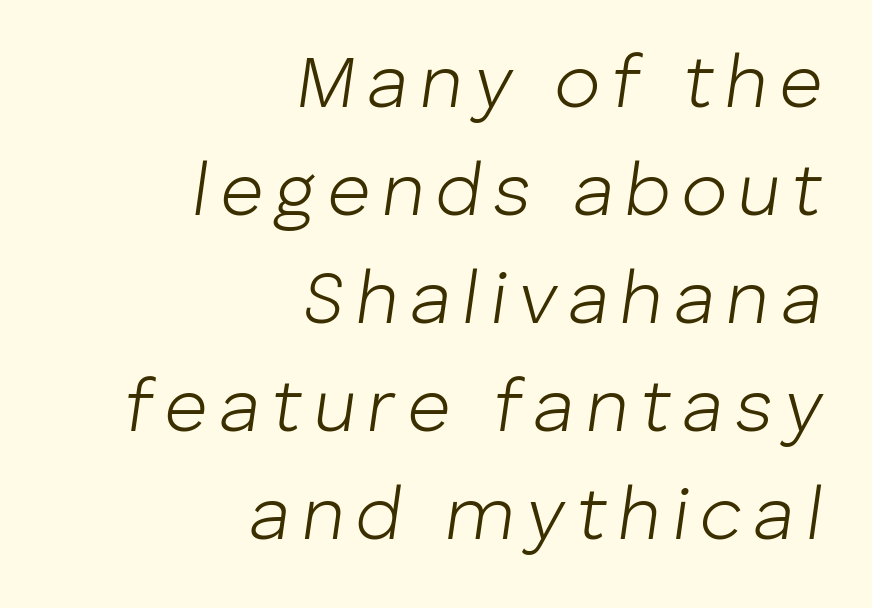
Leading: standard. Spacing verdict: proportional, widths tailored to each character. The lettering tilts uniformly, giving the passage an italic look. Every row of glyphs terminates at an identical x-position on the right.
